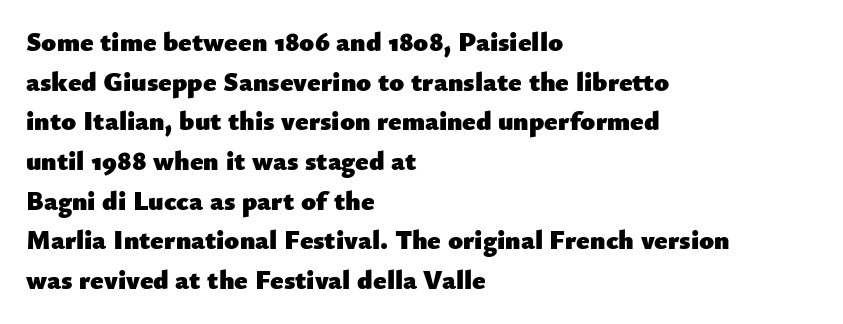
The image shows 27 px bold type, upright; set left-aligned, normal line spacing (1.47x), normal letter spacing, not underlined.
